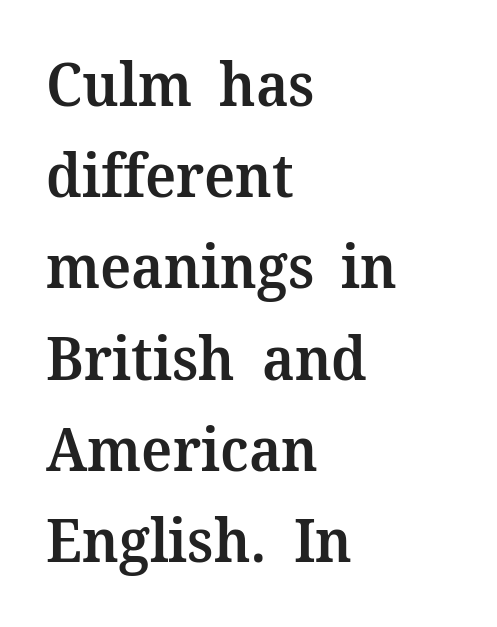
The letters carry serifs — small finishing strokes at the ends of their stems. Letters rest on an invisible, unmarked baseline. These lines stack with their left ends in a neat column. The lettering stays uniformly vertical, giving the passage a roman look. The passage shown is semibold, sitting just below true bold. Leading: standard.
